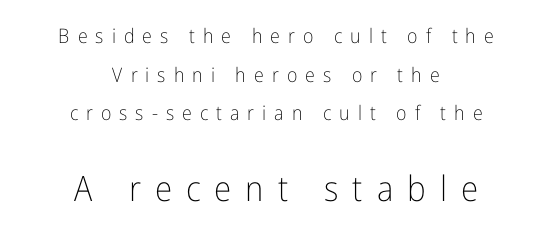
Q: Is the text bold? A: No.
Q: Is the text italic (slanted)? A: No, it is upright.
Q: Is the typeface a serif or a sans-serif typeface? A: Sans-serif.
Q: Is the text underlined? A: No.
Q: How is the paragraph aligned? A: Centered.
Q: Is the spacing between letters normal or unusually wide? A: Unusually wide.
Q: Is the spacing between lines tight, normal or loose? A: Loose.
Q: Which block of text is set in a larger size, the first (top) or the second (bottom)? A: The second (bottom) one.
Q: Width (condensed, normal, or wide)? A: Condensed.
Q: Stroke contrast? A: Low.
Q: x-height? A: Medium.
Q: Monospaced? A: No.
